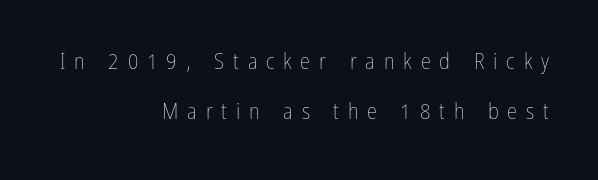
The image shows 23 px text type, upright; set right-aligned, loose line spacing (2.16x), unusually wide letter spacing (+0.39 em), not underlined.
